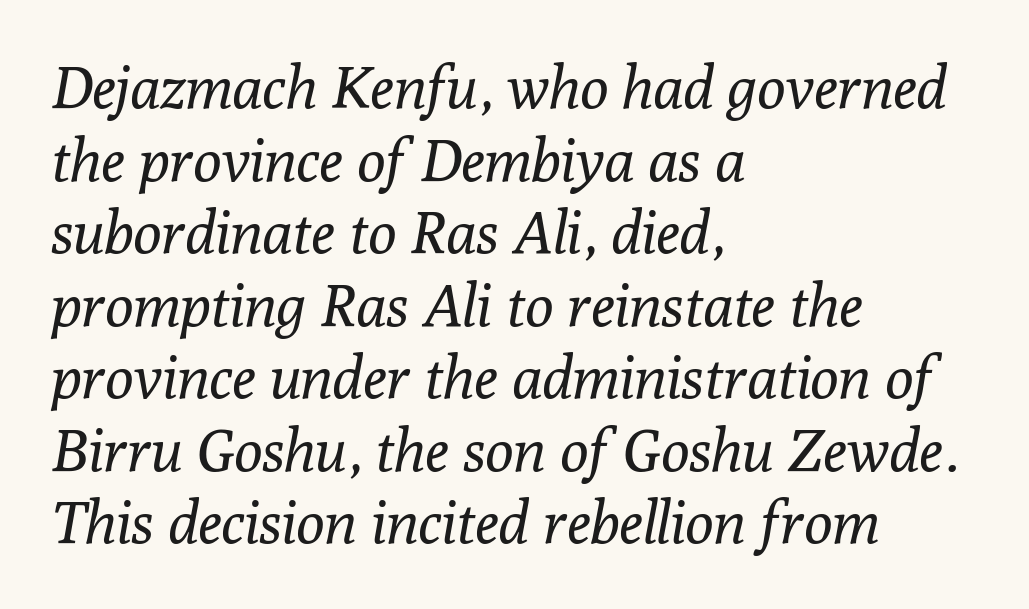
The image shows 59 px regular-weight serif type, italic (leaning right); set left-aligned, line spacing 1.23x, normal letter spacing, not underlined; low stroke contrast and a medium x-height.
